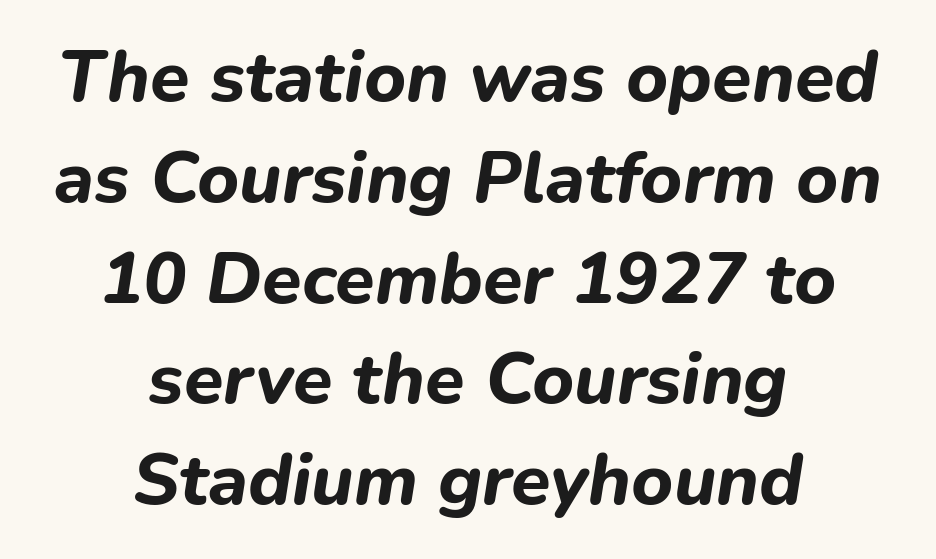
{"italic": "yes", "lean": "right", "slant_degrees": 9, "bold": "yes", "weight": "bold", "width": "normal", "stroke_contrast": "low", "x_height": "medium", "monospaced": "no", "underline": "no", "align": "center", "line_spacing": "normal", "line_spacing_ratio": 1.4, "letter_spacing": "normal", "letter_spacing_em": 0.0, "glyph_px": 72}
